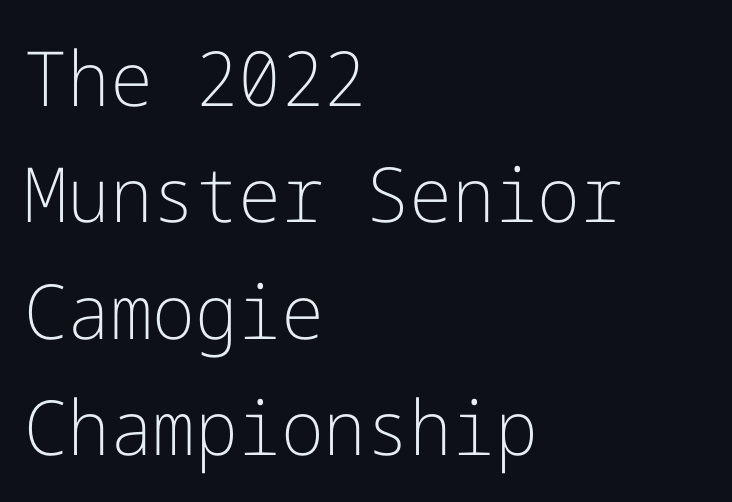
The image shows 76 px light sans-serif type, upright; set left-aligned, normal line spacing (1.53x), normal letter spacing, not underlined; low stroke contrast and a medium x-height.
